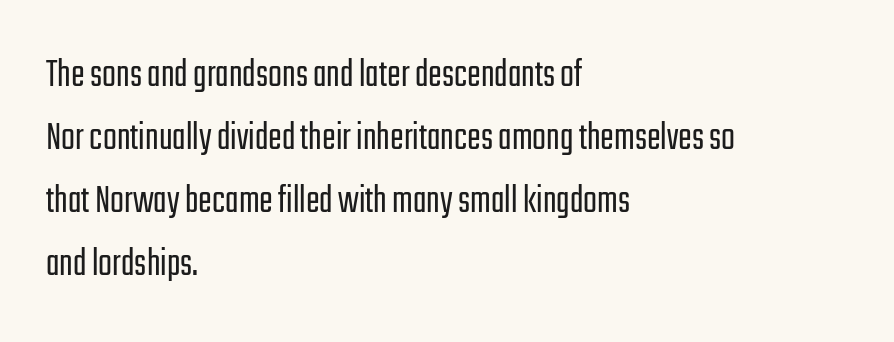
Q: Is the text bold? A: No.
Q: Is the text italic (slanted)? A: No, it is upright.
Q: Is the typeface a serif or a sans-serif typeface? A: Sans-serif.
Q: Is the text underlined? A: No.
Q: How is the paragraph aligned? A: Left-aligned.
Q: Is the spacing between letters normal or unusually wide? A: Normal.
Q: Is the spacing between lines tight, normal or loose? A: Normal.
Q: Width (condensed, normal, or wide)? A: Condensed.
Q: Stroke contrast? A: Low.
Q: x-height? A: Medium.
Q: Monospaced? A: No.
